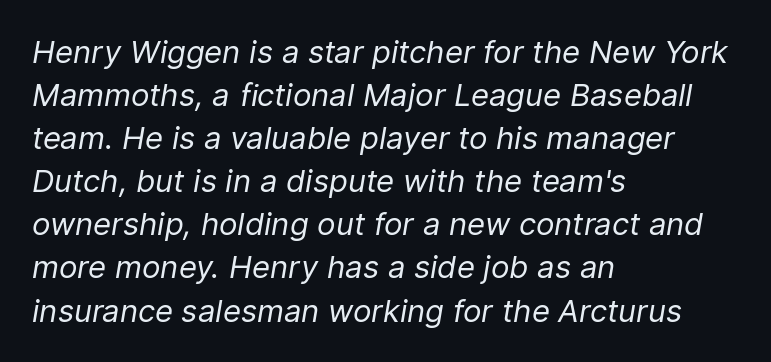
The image shows 31 px regular-weight type, italic (leaning right); set left-aligned, normal line spacing (1.39x), normal letter spacing, not underlined; low stroke contrast and a medium x-height.
